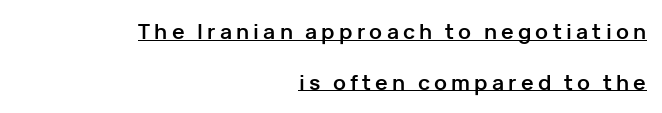
The image shows 21 px bold type, upright; set right-aligned, loose line spacing (2.41x), unusually wide letter spacing (+0.2 em), underlined.
